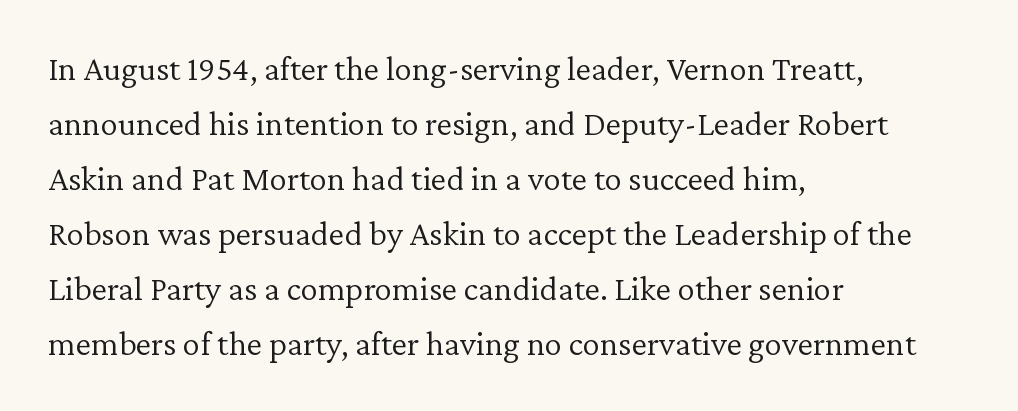
Little horizontal feet cap the strokes, marking this as serif type. Here the designer chose a conventional face with non-uniform glyph widths. Spacing between characters is what you'd get straight out of the box. The font is comparable to plain body text, perhaps lighter. Bare-footed words on every line.
